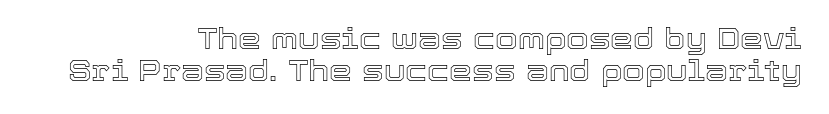
The image shows 29 px text type, upright; set right-aligned, tight line spacing (1.1x), normal letter spacing, not underlined; a medium x-height.
